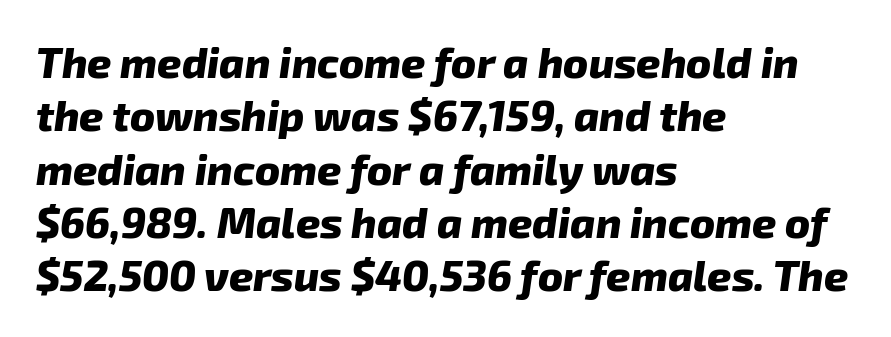
The image shows 42 px heavy type, italic (leaning right); set left-aligned, normal line spacing (1.27x), normal letter spacing, not underlined; low stroke contrast and a medium x-height.
